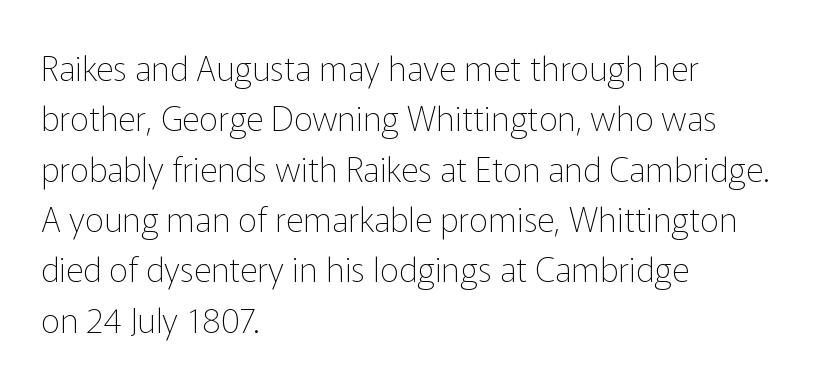
Style check: upright. Line starts are locked; line ends wander. No chunkiness to these letters — they're not bold. These lines are rendered in a variable-pitch font.
